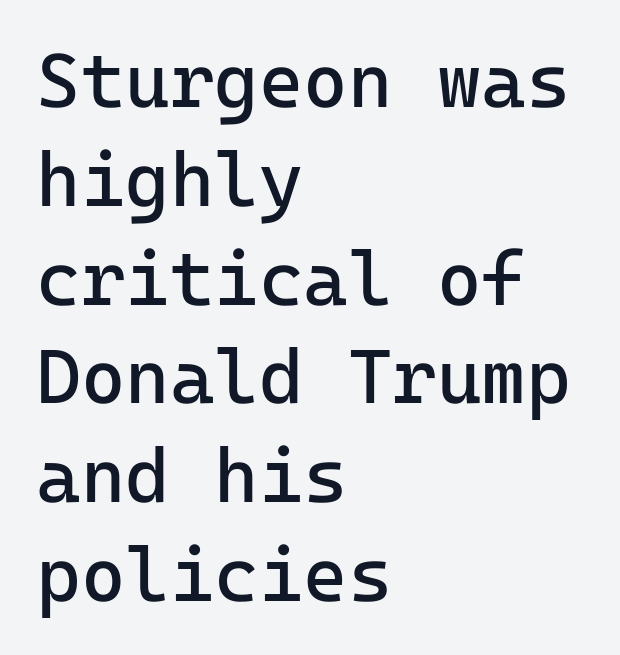
The space directly below the letters is spotless. Casual observation: everything's shoved over to the left. Note: no serifs on the glyphs. The font's upright variant was chosen for this text. One glance says typical: line gaps are just what's usual.
